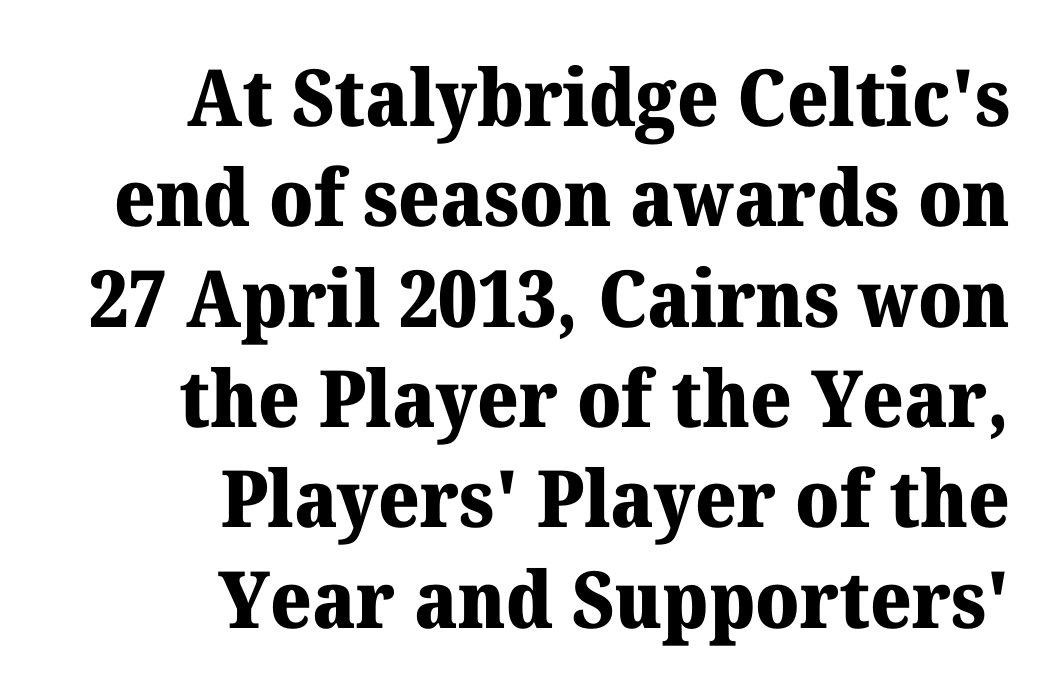
The image shows 79 px heavy serif type, upright; set right-aligned, normal line spacing (1.27x), normal letter spacing, not underlined; medium stroke contrast and a medium x-height.
